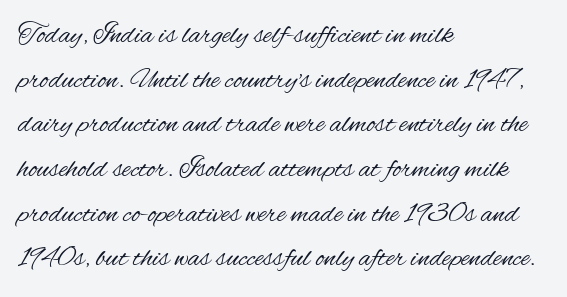
The leading is moderate, giving the passage an even texture. Look at the tracking — it's just the regular setting, nothing added. The face used here is a sans, in the tradition of grotesques and geometrics. Stems here are at most as thick as an everyday book face. Is this a fixed-width face? No — the glyphs have proportional, varying widths.
